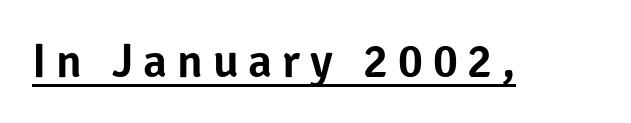
You could not count columns in this text — the font is proportionally spaced. Typographically, this falls in the sans-serif category. Posture: upright roman. The face used here appears with an underline applied.
